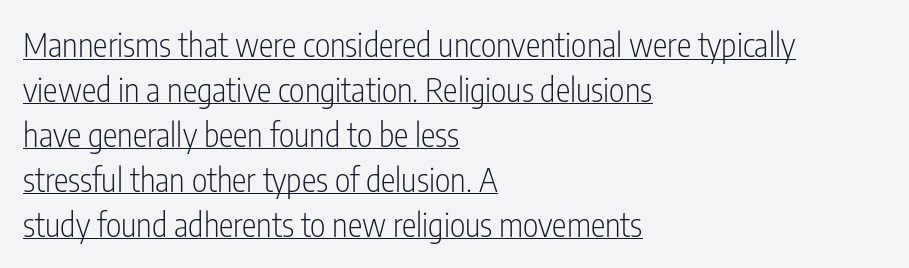
The image shows 33 px light, condensed sans-serif type, upright; set left-aligned, normal line spacing (1.36x), normal letter spacing, underlined; low stroke contrast and a medium x-height.
